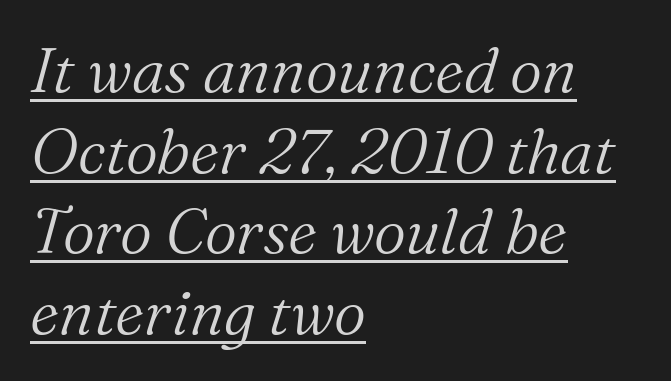
Proportional: the letters do not fall into vertical columns. The specimen reads as italic at a glance. Ink coverage per letter is moderate at most. This sample is left-justified, so line endings fall wherever the words run out.
